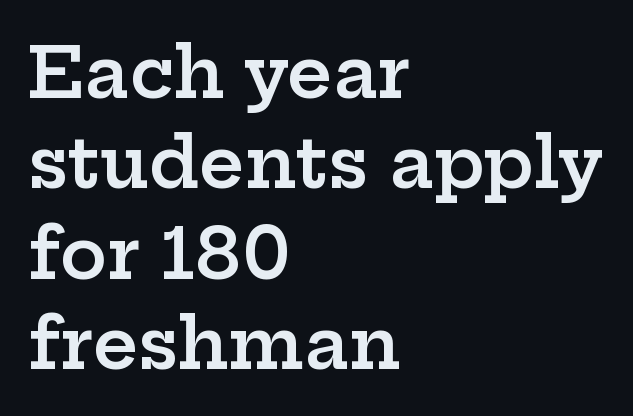
The image shows 70 px semibold, wide serif type, upright; set left-aligned, normal line spacing (1.29x), normal letter spacing, not underlined; low stroke contrast and a medium x-height.
